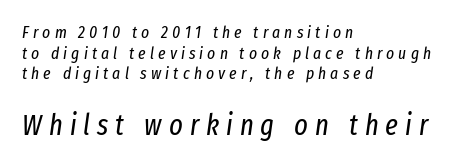
{"italic": "yes", "lean": "right", "slant_degrees": 8, "bold": "no", "weight": "regular", "width": "condensed", "stroke_contrast": "low", "x_height": "medium", "monospaced": "no", "underline": "no", "align": "left", "line_spacing_ratio": 1.22, "letter_spacing": "wide", "letter_spacing_em": 0.24, "larger_block": "second", "size_ratio": 1.71, "glyph_px": 29}
